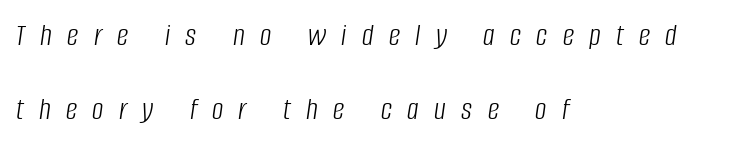
Q: Is the text bold? A: No.
Q: Is the text italic (slanted)? A: Yes, it leans right by about 8 degrees.
Q: Is the text underlined? A: No.
Q: How is the paragraph aligned? A: Left-aligned.
Q: Is the spacing between letters normal or unusually wide? A: Unusually wide.
Q: Is the spacing between lines tight, normal or loose? A: Loose.
Q: Width (condensed, normal, or wide)? A: Condensed.
Q: Stroke contrast? A: Low.
Q: x-height? A: Large.
Q: Monospaced? A: No.
